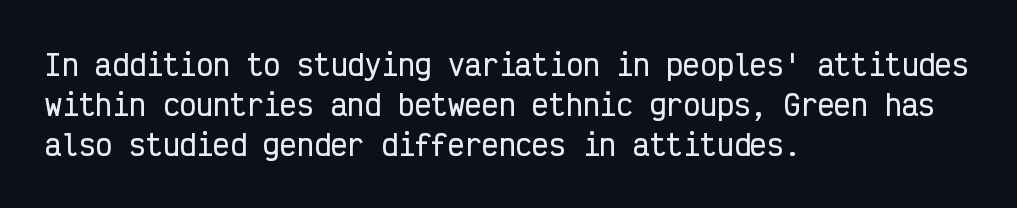
{"serif": "no", "italic": "no", "width": "condensed", "stroke_contrast": "low", "x_height": "medium", "monospaced": "yes", "underline": "no", "align": "left", "line_spacing": "normal", "line_spacing_ratio": 1.42, "letter_spacing": "normal", "letter_spacing_em": 0.0, "glyph_px": 28}
